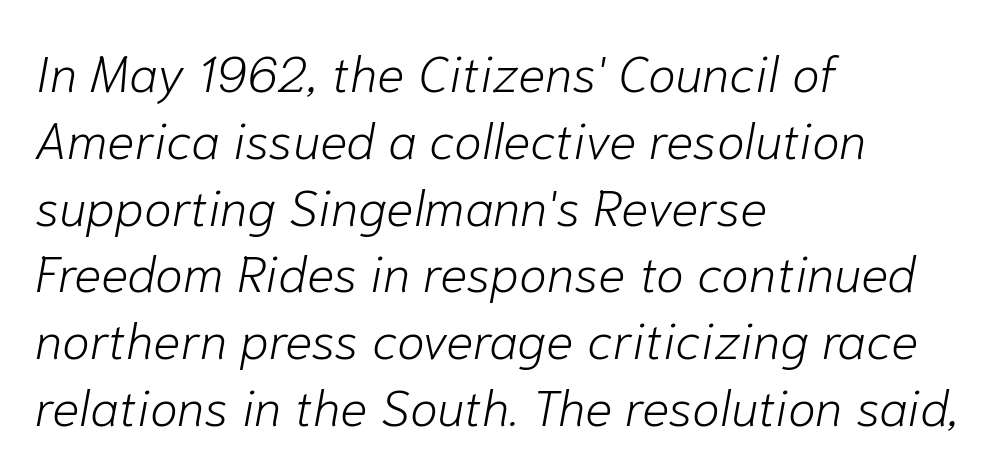
The letters look calm and open, with moderate or lighter stems. Casual observation: everything's shoved over to the left. Only glyphs here, with clear space below each row. Honestly, the row spacing looks completely unremarkable.
